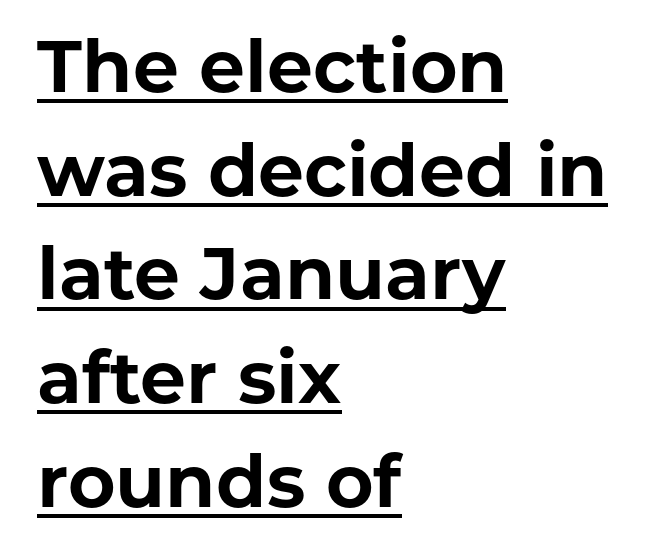
The image shows 73 px bold sans-serif type, upright; set left-aligned, normal line spacing (1.42x), normal letter spacing, underlined; low stroke contrast and a medium x-height.
